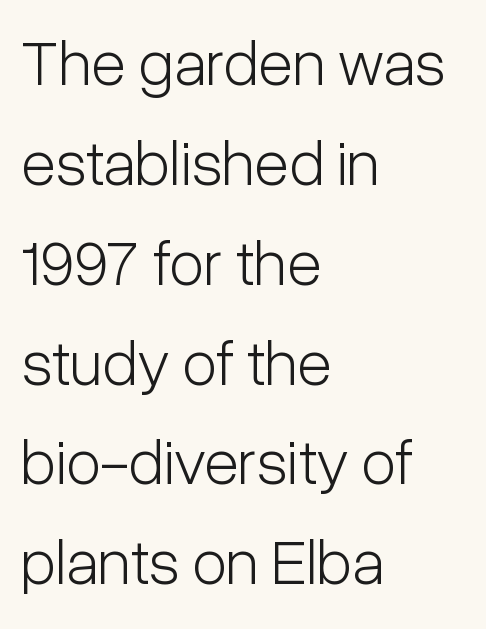
Q: Is the text bold? A: No.
Q: Is the text italic (slanted)? A: No, it is upright.
Q: Is the typeface a serif or a sans-serif typeface? A: Sans-serif.
Q: Is the text underlined? A: No.
Q: How is the paragraph aligned? A: Left-aligned.
Q: Is the spacing between letters normal or unusually wide? A: Normal.
Q: Is the spacing between lines tight, normal or loose? A: Normal.
Q: Width (condensed, normal, or wide)? A: Condensed.
Q: Stroke contrast? A: Low.
Q: x-height? A: Medium.
Q: Monospaced? A: No.
